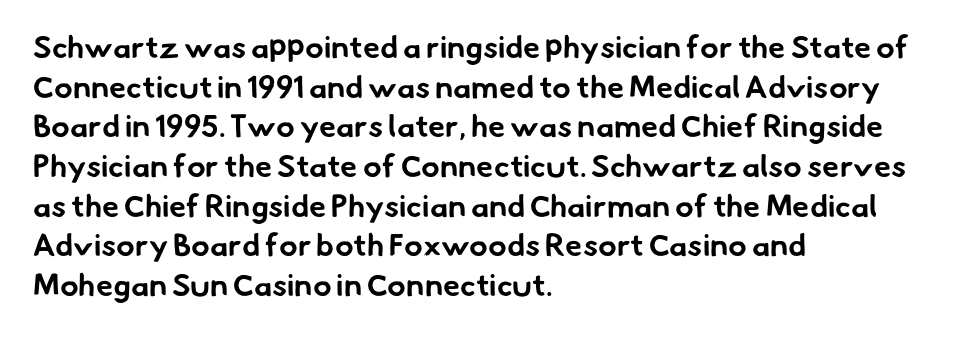
{"serif": "no", "bold": "yes", "weight": "bold", "width": "normal", "stroke_contrast": "low", "x_height": "small", "monospaced": "no", "underline": "no", "align": "left", "line_spacing": "normal", "line_spacing_ratio": 1.28, "letter_spacing": "normal", "letter_spacing_em": 0.0, "glyph_px": 31}
